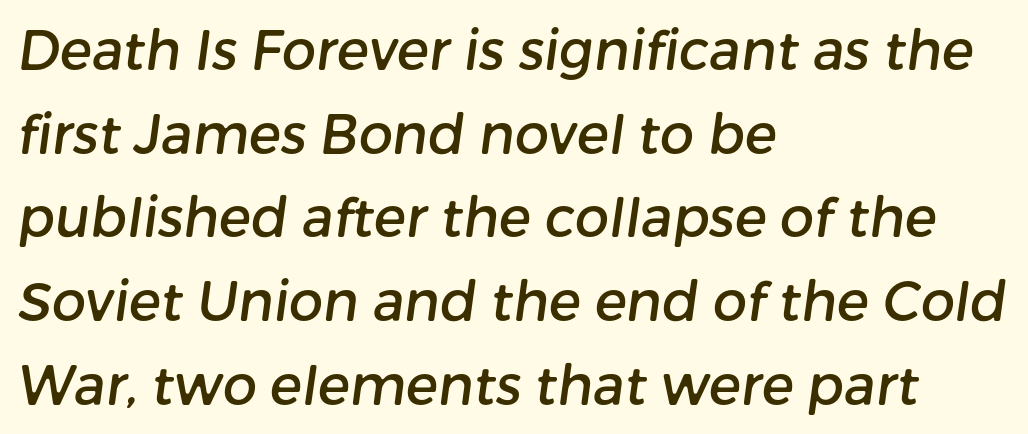
Q: Is the typeface a serif or a sans-serif typeface? A: Sans-serif.
Q: Is the text underlined? A: No.
Q: How is the paragraph aligned? A: Left-aligned.
Q: Is the spacing between letters normal or unusually wide? A: Normal.
Q: Is the spacing between lines tight, normal or loose? A: Normal.
Q: Width (condensed, normal, or wide)? A: Normal.
Q: Stroke contrast? A: Low.
Q: x-height? A: Medium.
Q: Monospaced? A: No.
